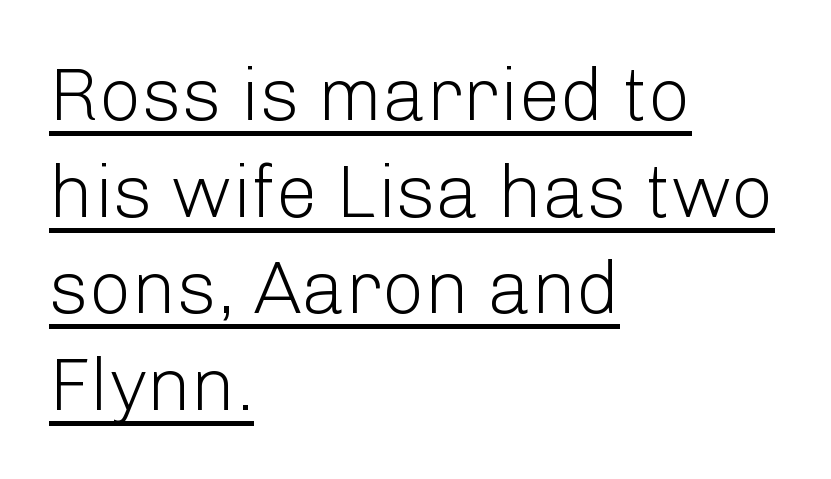
{"serif": "no", "italic": "no", "bold": "no", "weight": "light", "width": "normal", "stroke_contrast": "low", "x_height": "medium", "monospaced": "no", "underline": "yes", "align": "left", "line_spacing": "normal", "line_spacing_ratio": 1.29, "letter_spacing": "normal", "letter_spacing_em": 0.0, "glyph_px": 75}
